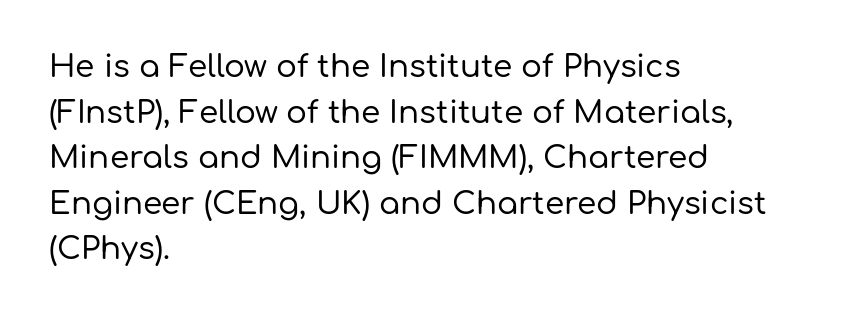
Q: Is the text italic (slanted)? A: No, it is upright.
Q: Is the typeface a serif or a sans-serif typeface? A: Sans-serif.
Q: Is the text underlined? A: No.
Q: How is the paragraph aligned? A: Left-aligned.
Q: Is the spacing between letters normal or unusually wide? A: Normal.
Q: Is the spacing between lines tight, normal or loose? A: Normal.
Q: Width (condensed, normal, or wide)? A: Normal.
Q: Stroke contrast? A: Low.
Q: x-height? A: Medium.
Q: Monospaced? A: No.
